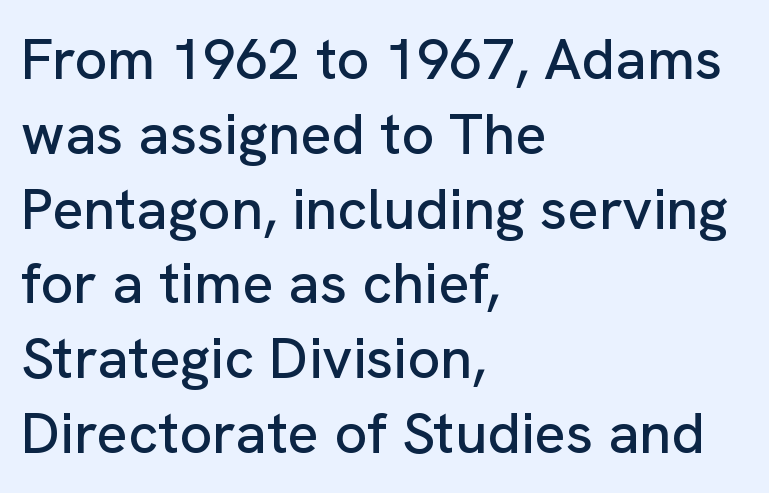
Q: Is the text italic (slanted)? A: No, it is upright.
Q: Is the typeface a serif or a sans-serif typeface? A: Sans-serif.
Q: Is the text underlined? A: No.
Q: How is the paragraph aligned? A: Left-aligned.
Q: Is the spacing between letters normal or unusually wide? A: Normal.
Q: Is the spacing between lines tight, normal or loose? A: Normal.
Q: Width (condensed, normal, or wide)? A: Normal.
Q: Stroke contrast? A: Low.
Q: x-height? A: Medium.
Q: Monospaced? A: No.
